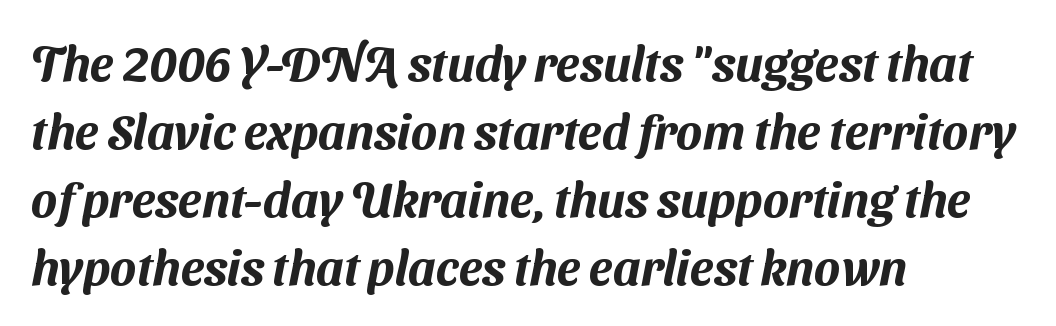
The image shows 49 px sans-serif type; set left-aligned, normal line spacing (1.39x), normal letter spacing, not underlined; medium stroke contrast and a medium x-height.
